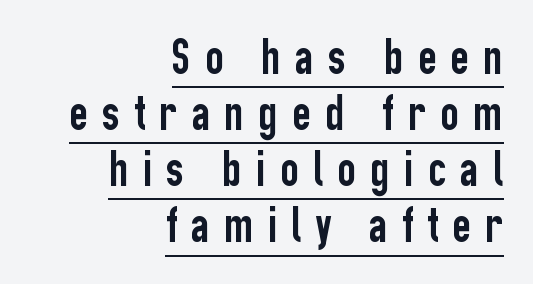
Q: Is the text italic (slanted)? A: No, it is upright.
Q: Is the typeface a serif or a sans-serif typeface? A: Sans-serif.
Q: Is the text underlined? A: Yes.
Q: How is the paragraph aligned? A: Right-aligned.
Q: Is the spacing between letters normal or unusually wide? A: Unusually wide.
Q: Is the spacing between lines tight, normal or loose? A: Tight.
Q: Width (condensed, normal, or wide)? A: Condensed.
Q: Stroke contrast? A: Low.
Q: x-height? A: Medium.
Q: Monospaced? A: No.
